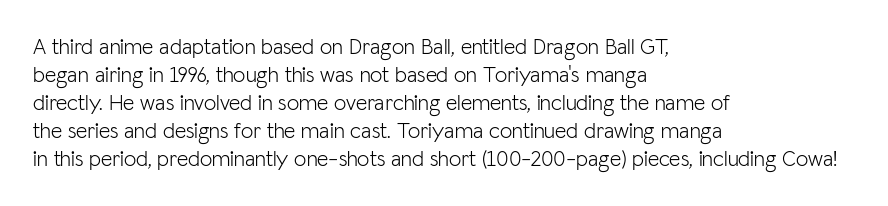
The image shows 22 px text type, upright; set left-aligned, normal line spacing (1.27x), normal letter spacing, not underlined.
